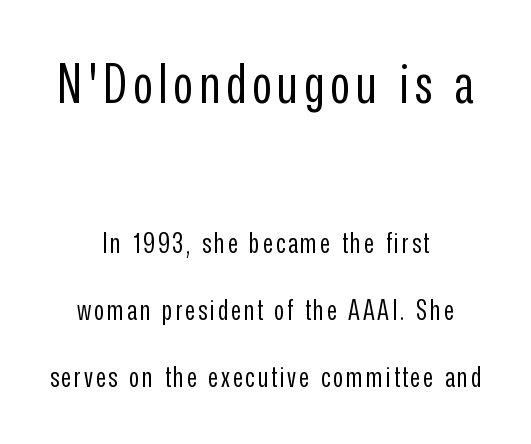
Q: Is the text bold? A: No.
Q: Is the text italic (slanted)? A: No, it is upright.
Q: Is the typeface a serif or a sans-serif typeface? A: Sans-serif.
Q: Is the text underlined? A: No.
Q: How is the paragraph aligned? A: Centered.
Q: Is the spacing between lines tight, normal or loose? A: Loose.
Q: Which block of text is set in a larger size, the first (top) or the second (bottom)? A: The first (top) one.
Q: Width (condensed, normal, or wide)? A: Condensed.
Q: Stroke contrast? A: Low.
Q: x-height? A: Medium.
Q: Monospaced? A: No.
